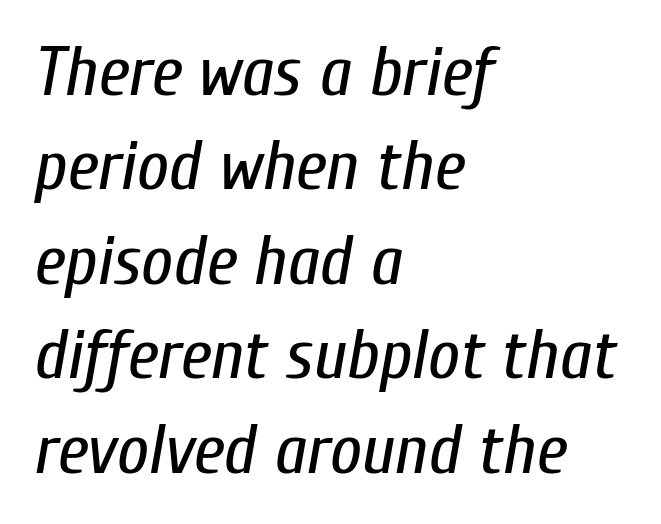
Q: Is the text bold? A: No.
Q: Is the text italic (slanted)? A: Yes, it leans right by about 10 degrees.
Q: Is the text underlined? A: No.
Q: How is the paragraph aligned? A: Left-aligned.
Q: Is the spacing between letters normal or unusually wide? A: Normal.
Q: Is the spacing between lines tight, normal or loose? A: Normal.
Q: Width (condensed, normal, or wide)? A: Condensed.
Q: Stroke contrast? A: Low.
Q: x-height? A: Medium.
Q: Monospaced? A: No.
